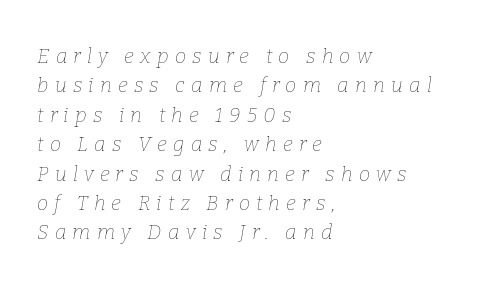
In CSS terms this would be text-align: left. Observe the wide spacing: letters keep a clear distance from each other. Compared with ordinary roman type, these characters are visibly tilted. These lines sit exactly where default settings would place them. The words here are not underlined. Ink coverage per letter is moderate at most.
